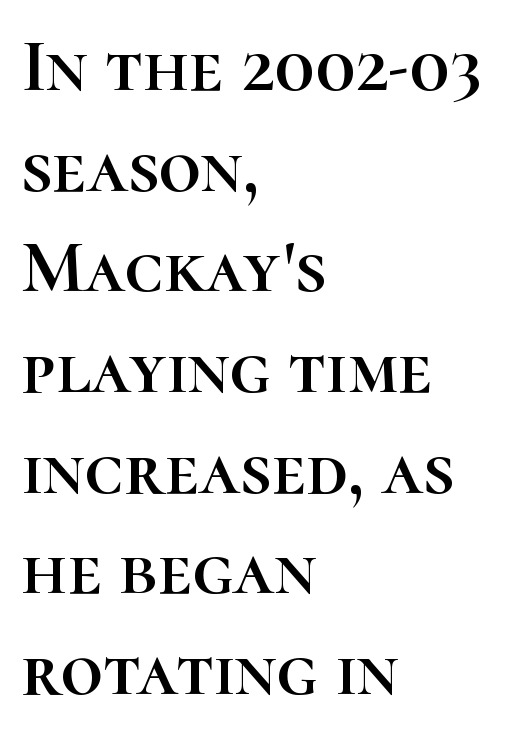
There is no visible air inserted between adjacent glyphs. One-word summary of the alignment: left. The leading is moderate, giving the passage an even texture. Looks like regular typesetting: each glyph gets only the width it needs. Check under the words: just untouched page. The type sits square on the baseline with zero lean.
